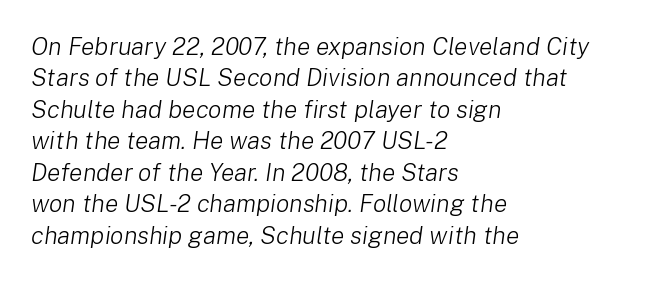
{"italic": "yes", "lean": "right", "slant_degrees": 8, "bold": "no", "underline": "no", "align": "left", "line_spacing": "normal", "line_spacing_ratio": 1.26, "letter_spacing": "normal", "letter_spacing_em": 0.0, "glyph_px": 25}
